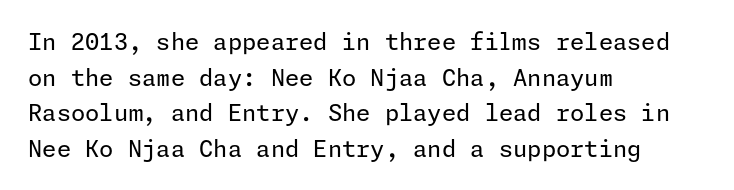
{"italic": "no", "bold": "no", "underline": "no", "align": "left", "line_spacing": "normal", "line_spacing_ratio": 1.55, "letter_spacing": "normal", "letter_spacing_em": 0.0, "glyph_px": 23}
